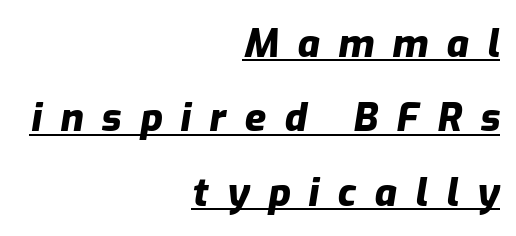
Q: Is the text bold? A: Yes.
Q: Is the text italic (slanted)? A: Yes, it leans right by about 9 degrees.
Q: Is the text underlined? A: Yes.
Q: How is the paragraph aligned? A: Right-aligned.
Q: Is the spacing between letters normal or unusually wide? A: Unusually wide.
Q: Is the spacing between lines tight, normal or loose? A: Loose.
Q: Width (condensed, normal, or wide)? A: Normal.
Q: Stroke contrast? A: Low.
Q: x-height? A: Medium.
Q: Monospaced? A: No.
